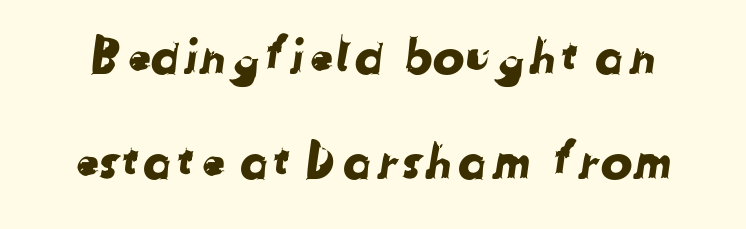
The image shows 48 px sans-serif type; set loose line spacing (2.18x), normal letter spacing, not underlined; low stroke contrast and a medium x-height.
